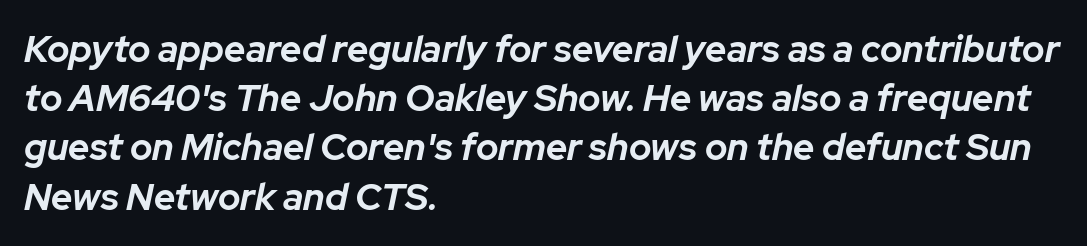
The image shows 37 px bold type, italic (leaning right); set left-aligned, normal line spacing (1.33x), normal letter spacing, not underlined; low stroke contrast and a medium x-height.
